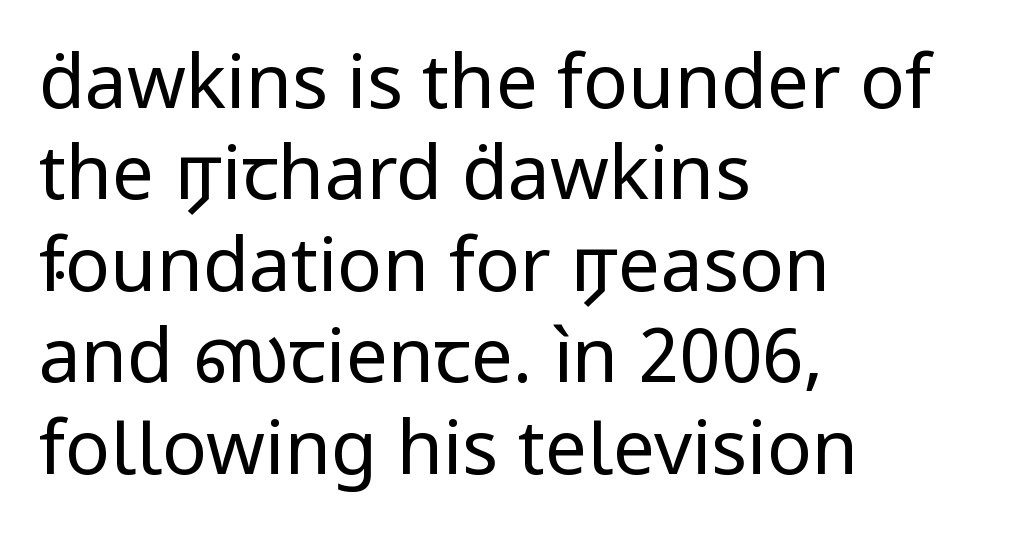
The image shows 75 px regular-weight sans-serif type, upright; set left-aligned, line spacing 1.22x, normal letter spacing, not underlined; low stroke contrast and a medium x-height.
